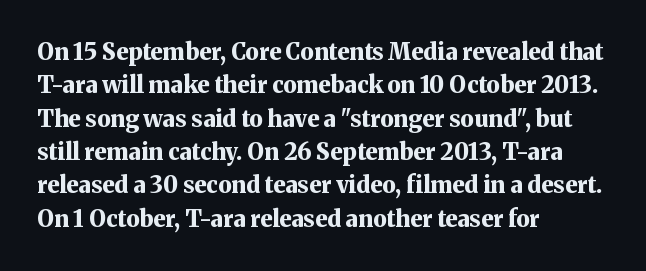
Every letter is thick-stroked: bold, no question. The space directly below the letters is spotless. How would I describe the line gaps? Plain and ordinary. A classic flush-left, rag-right setting is used for this passage. The specimen reads as upright at a glance.
